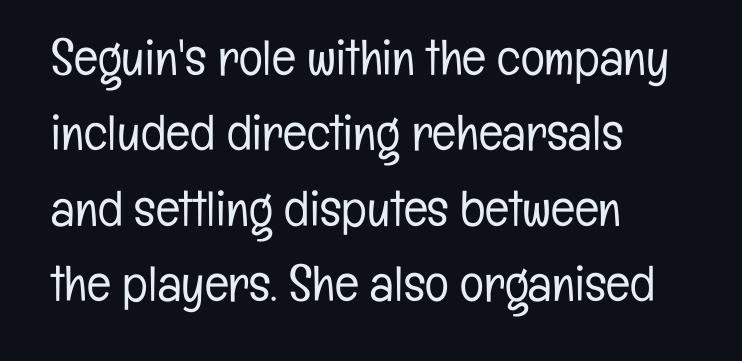
The image shows 50 px light, condensed sans-serif type, upright; set left-aligned, normal line spacing (1.51x), normal letter spacing, not underlined; low stroke contrast and a medium x-height.
